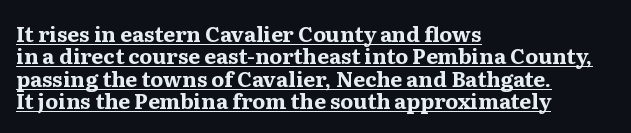
Q: Is the text bold? A: Yes.
Q: Is the text italic (slanted)? A: No, it is upright.
Q: Is the text underlined? A: Yes.
Q: How is the paragraph aligned? A: Left-aligned.
Q: Is the spacing between letters normal or unusually wide? A: Normal.
Q: Is the spacing between lines tight, normal or loose? A: Tight.
